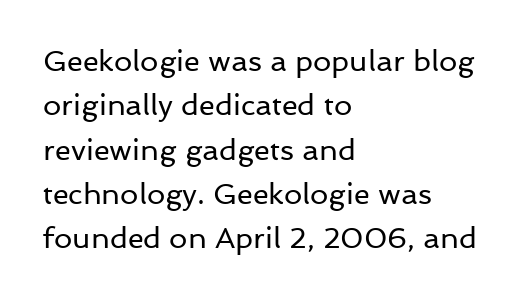
Q: Is the text bold? A: No.
Q: Is the text italic (slanted)? A: No, it is upright.
Q: Is the typeface a serif or a sans-serif typeface? A: Sans-serif.
Q: Is the text underlined? A: No.
Q: How is the paragraph aligned? A: Left-aligned.
Q: Is the spacing between letters normal or unusually wide? A: Normal.
Q: Is the spacing between lines tight, normal or loose? A: Normal.
Q: Width (condensed, normal, or wide)? A: Normal.
Q: Stroke contrast? A: Low.
Q: x-height? A: Medium.
Q: Monospaced? A: No.
